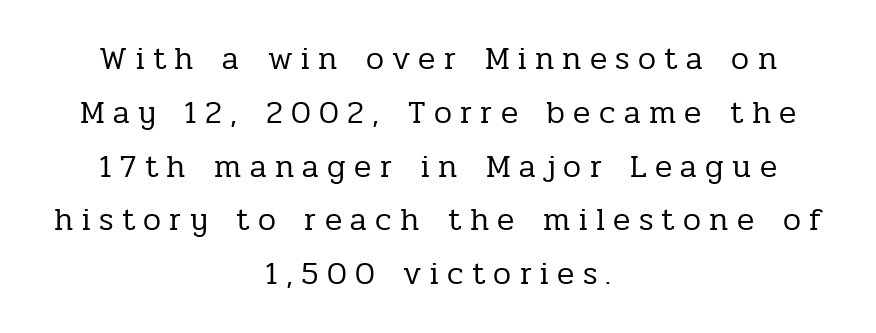
Posture: upright roman. The characters display serif detailing at their extremities. Bold? No — there's no thickening of the strokes. The foot of each line stays bare and open.
